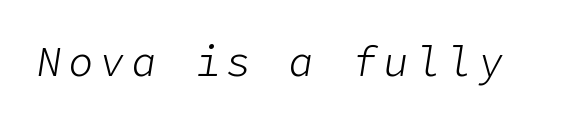
Q: Is the text bold? A: No.
Q: Is the text italic (slanted)? A: Yes, it leans right by about 9 degrees.
Q: Is the text underlined? A: No.
Q: Width (condensed, normal, or wide)? A: Normal.
Q: Stroke contrast? A: Low.
Q: x-height? A: Medium.
